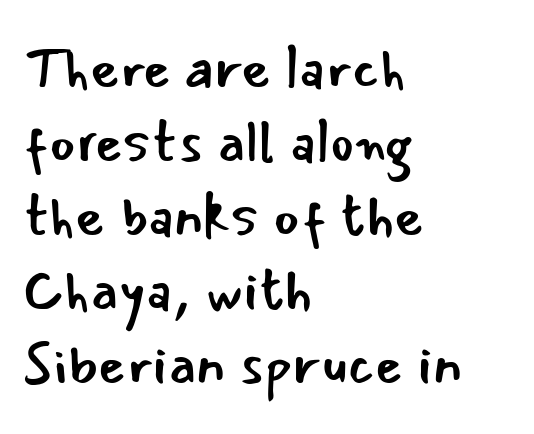
Stroke mass is kept to a normal reading level or below. This rendering features lettering with no underline. Is there much room between lines? A standard amount, neither cramped nor airy. Every row of glyphs begins at an identical x-position on the left.
